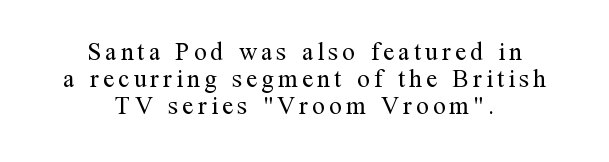
Q: Is the text bold? A: No.
Q: Is the text italic (slanted)? A: No, it is upright.
Q: Is the text underlined? A: No.
Q: How is the paragraph aligned? A: Centered.
Q: Is the spacing between lines tight, normal or loose? A: Tight.
